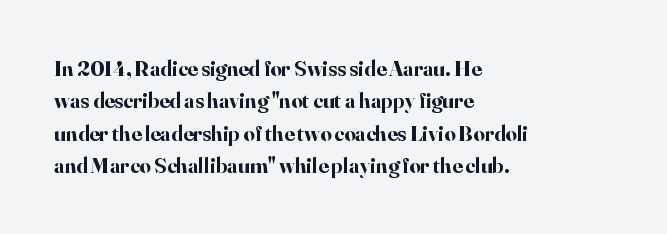
{"italic": "no", "bold": "yes", "underline": "no", "align": "left", "line_spacing": "normal", "line_spacing_ratio": 1.47, "letter_spacing": "normal", "letter_spacing_em": 0.0, "glyph_px": 22}
